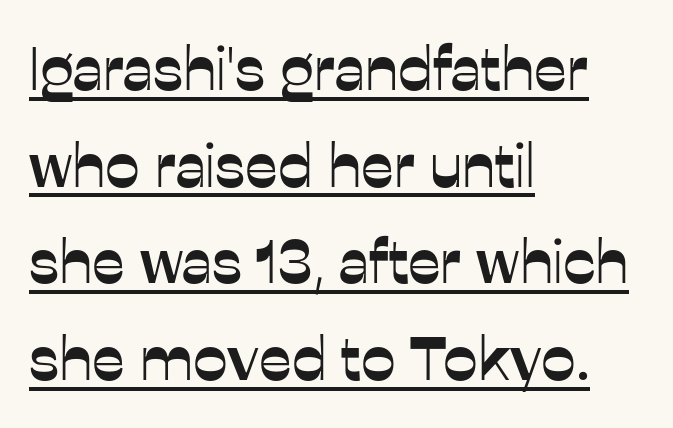
Examine the stroke ends and you'll find no serifs. Tracking value appears to be zero — textbook default spacing. Notice how descenders clear the ascenders below comfortably — that's standard leading. Horizontally, the lines are justified to the leading edge only. Character widths vary here, with narrow letters taking less room than wide ones. Is there an underline? Yes — a line sits under the letters.
